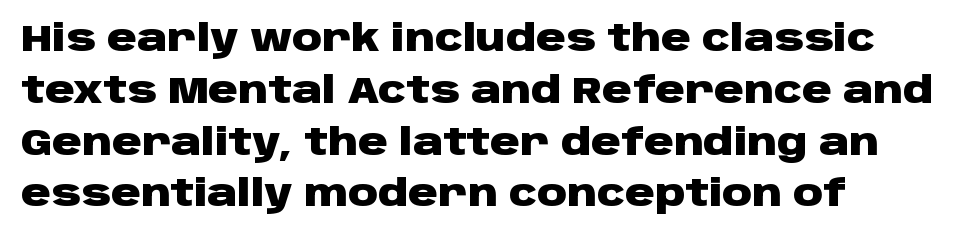
The image shows 37 px heavy, wide sans-serif type, upright; set left-aligned, normal line spacing (1.4x), normal letter spacing, not underlined; low stroke contrast and a large x-height.
